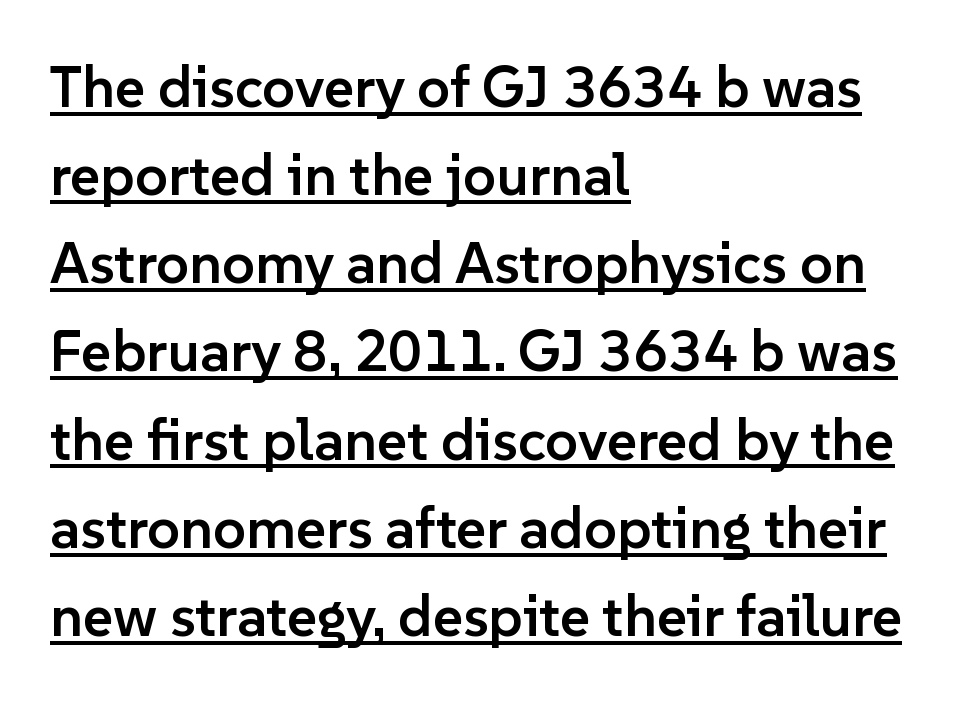
The image shows 58 px semibold sans-serif type, upright; set left-aligned, normal line spacing (1.52x), normal letter spacing, underlined; low stroke contrast and a medium x-height.
